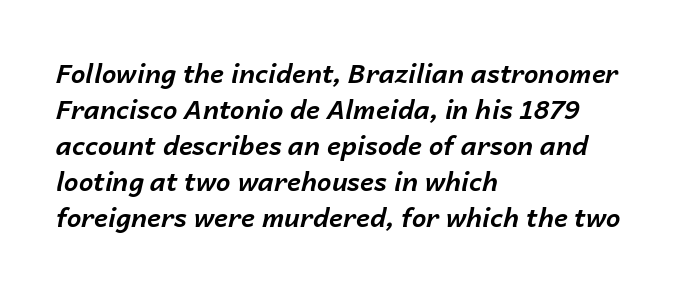
Q: Is the text bold? A: Yes.
Q: Is the text italic (slanted)? A: Yes, it leans right by about 14 degrees.
Q: Is the text underlined? A: No.
Q: How is the paragraph aligned? A: Left-aligned.
Q: Is the spacing between letters normal or unusually wide? A: Normal.
Q: Is the spacing between lines tight, normal or loose? A: Normal.
